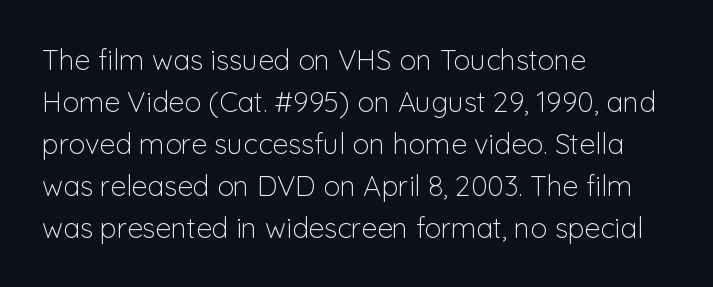
The image shows 28 px light sans-serif type, upright; set left-aligned, normal line spacing (1.5x), normal letter spacing, not underlined; low stroke contrast and a medium x-height.
